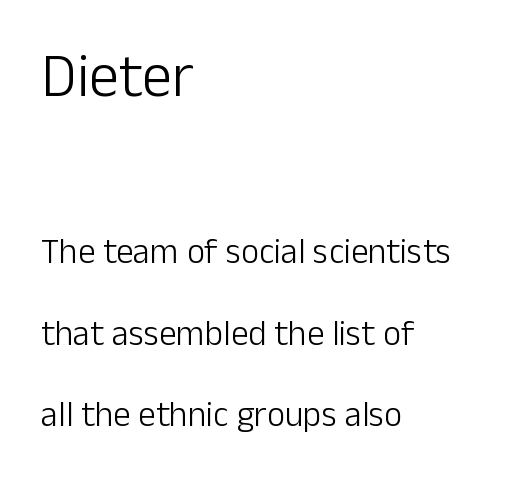
The image shows 61 px light sans-serif type, upright; set left-aligned, loose line spacing (2.32x), normal letter spacing, not underlined; the first (top) block is 1.74x larger; low stroke contrast and a medium x-height.
